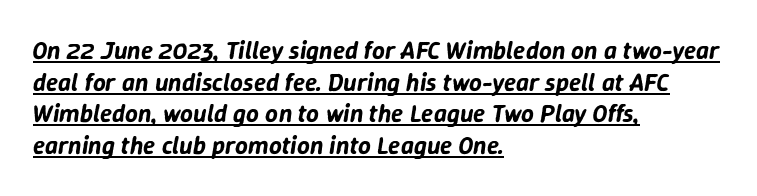
{"italic": "yes", "lean": "right", "slant_degrees": 9, "underline": "yes", "align": "left", "line_spacing": "normal", "line_spacing_ratio": 1.27, "letter_spacing": "normal", "letter_spacing_em": 0.0, "glyph_px": 25}
